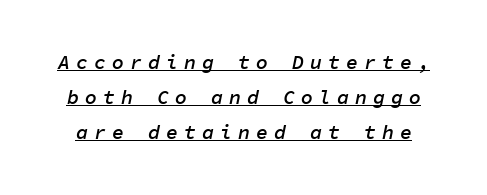
The image shows 20 px text type, italic (leaning right); set line spacing 1.76x, unusually wide letter spacing (+0.3 em), underlined.
